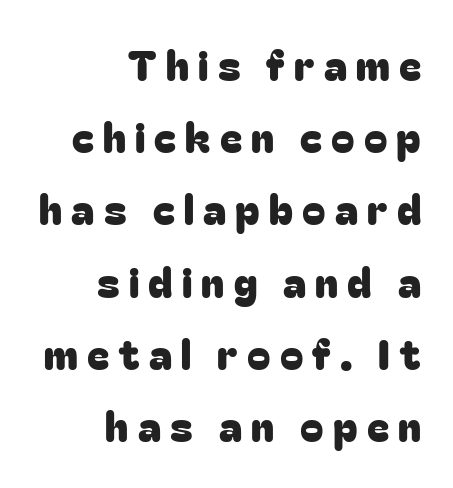
The image shows 42 px sans-serif type, upright; set right-aligned, line spacing 1.72x, unusually wide letter spacing (+0.22 em), not underlined; low stroke contrast and a medium x-height.
